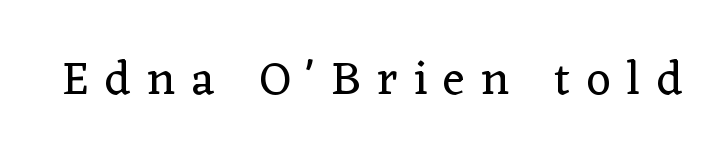
The gaps between neighbouring characters are conspicuously large. Posture: straight, roman, zero tilt. Honestly, there is no underline to notice here at all. Typographically, this falls in the serif category. The strokes carry an ordinary text weight at most.
